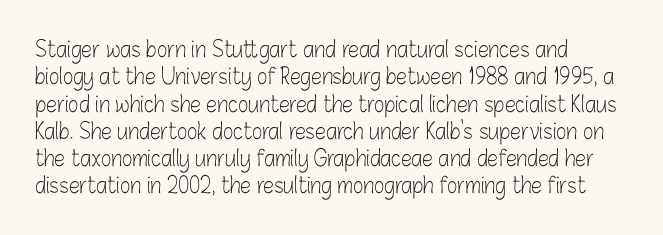
Q: Is the text bold? A: No.
Q: Is the text italic (slanted)? A: No, it is upright.
Q: Is the text underlined? A: No.
Q: How is the paragraph aligned? A: Left-aligned.
Q: Is the spacing between letters normal or unusually wide? A: Normal.
